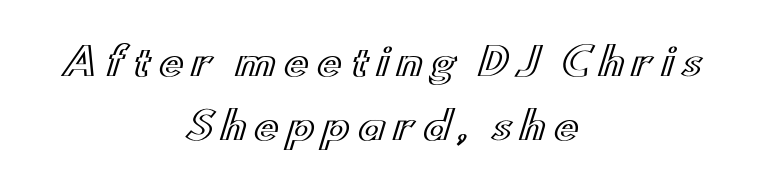
{"width": "wide", "x_height": "small", "monospaced": "no", "underline": "no", "align": "center", "line_spacing_ratio": 1.74, "letter_spacing": "wide", "letter_spacing_em": 0.22, "glyph_px": 37}
